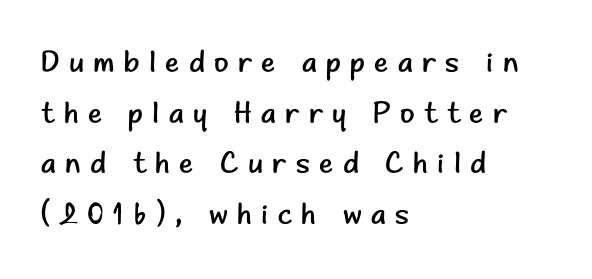
{"serif": "no", "italic": "no", "bold": "no", "weight": "regular", "width": "normal", "stroke_contrast": "low", "x_height": "small", "monospaced": "no", "underline": "no", "align": "left", "line_spacing": "normal", "line_spacing_ratio": 1.69, "letter_spacing": "wide", "letter_spacing_em": 0.31, "glyph_px": 30}
